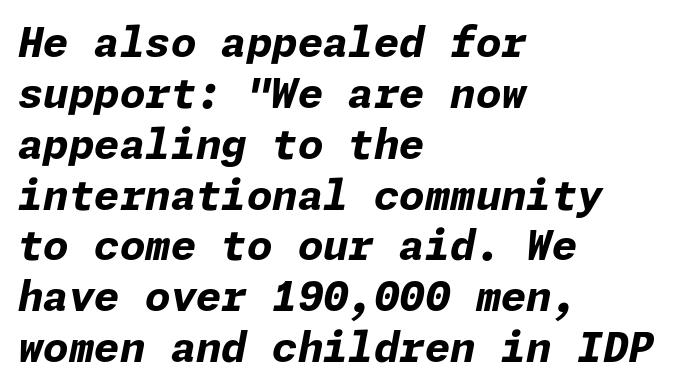
Q: Is the text bold? A: Yes.
Q: Is the text italic (slanted)? A: Yes, it leans right by about 11 degrees.
Q: Is the text underlined? A: No.
Q: How is the paragraph aligned? A: Left-aligned.
Q: Is the spacing between letters normal or unusually wide? A: Normal.
Q: Width (condensed, normal, or wide)? A: Normal.
Q: Stroke contrast? A: Low.
Q: x-height? A: Medium.
